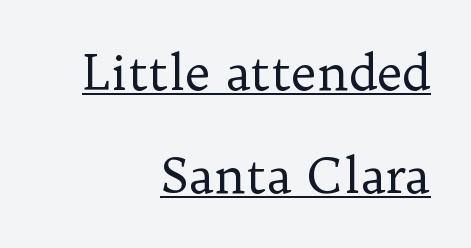
The image shows 49 px regular-weight serif type, upright; set right-aligned, loose line spacing (2.11x), normal letter spacing, underlined; low stroke contrast and a medium x-height.
